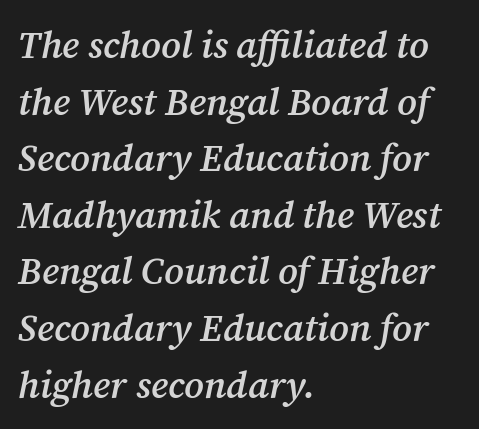
Regarding leading, the lines here are spaced in the standard way. Slightly chunky letters — semibold, I'd say, not full bold. Compared with ordinary roman type, these characters are visibly tilted. Leftover space on each line is placed entirely after the last word. The gaps between neighbouring characters are ordinary and unremarkable. You could not count columns in this text — the font is proportionally spaced.
